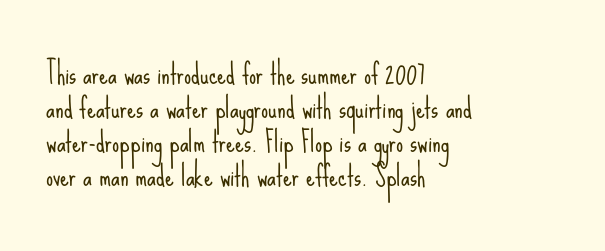
A typesetter would label this face a sans. Left-aligned paragraph, ragged on the right. Caption: face not bold, strokes unweighted. Check the space under the baseline: it is left empty. There is no visible air inserted between adjacent glyphs. Quick note: not italic, upright.
